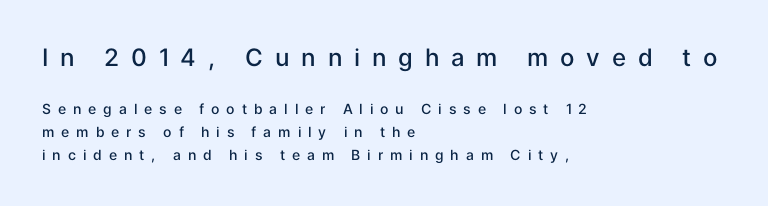
{"italic": "no", "bold": "semi", "underline": "no", "align": "left", "line_spacing": "normal", "line_spacing_ratio": 1.63, "letter_spacing": "wide", "letter_spacing_em": 0.49, "larger_block": "first", "size_ratio": 1.71, "glyph_px": 24}
